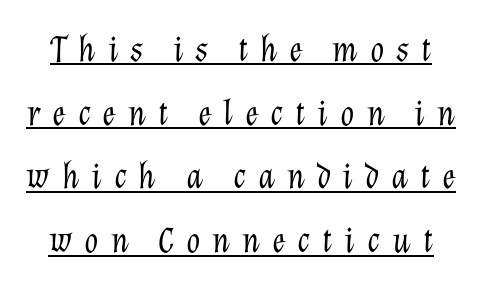
{"italic": "yes", "lean": "right", "slant_degrees": 12, "bold": "no", "weight": "light", "width": "normal", "stroke_contrast": "low", "x_height": "medium", "monospaced": "no", "underline": "yes", "line_spacing_ratio": 1.77, "letter_spacing": "wide", "letter_spacing_em": 0.33, "glyph_px": 36}
